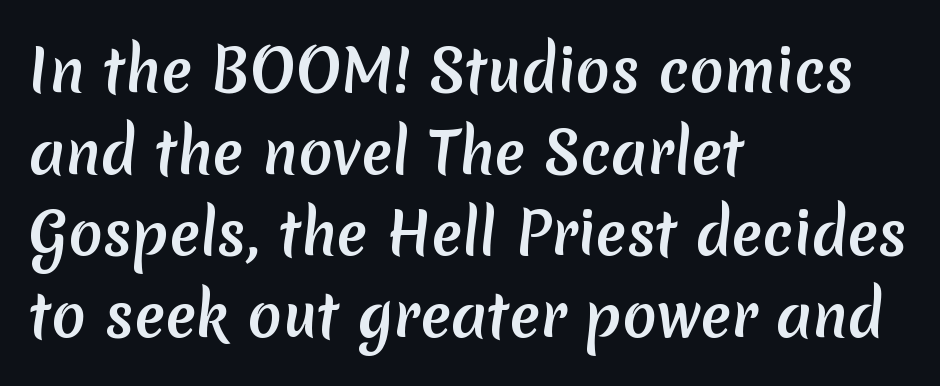
Default kerning and tracking; the words read as compact shapes. Honestly, the row spacing looks completely unremarkable. Nothing sits at the stroke ends, so this counts as sans-serif. Pretty heavy lettering here — definitely bold.
